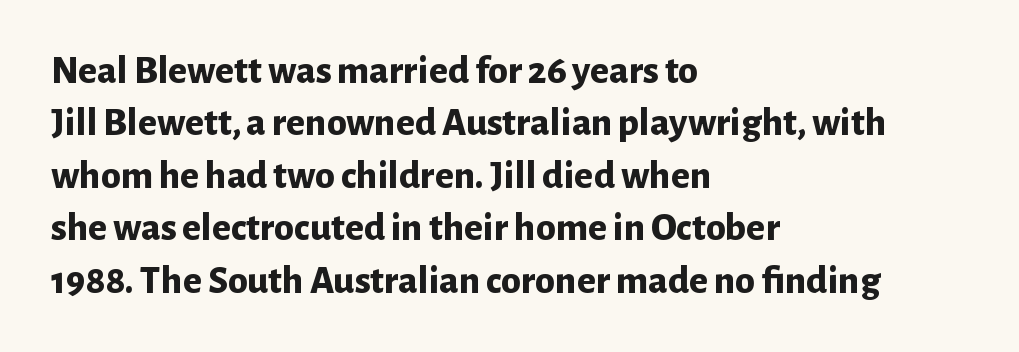
{"serif": "no", "italic": "no", "bold": "yes", "weight": "bold", "width": "normal", "stroke_contrast": "low", "x_height": "medium", "monospaced": "no", "underline": "no", "align": "left", "line_spacing": "normal", "line_spacing_ratio": 1.31, "letter_spacing": "normal", "letter_spacing_em": 0.0, "glyph_px": 40}
